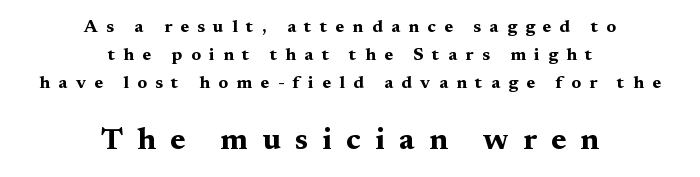
Q: Is the text bold? A: Yes.
Q: Is the text italic (slanted)? A: No, it is upright.
Q: Is the typeface a serif or a sans-serif typeface? A: Serif.
Q: Is the text underlined? A: No.
Q: How is the paragraph aligned? A: Centered.
Q: Is the spacing between letters normal or unusually wide? A: Unusually wide.
Q: Is the spacing between lines tight, normal or loose? A: Normal.
Q: Which block of text is set in a larger size, the first (top) or the second (bottom)? A: The second (bottom) one.
Q: Width (condensed, normal, or wide)? A: Wide.
Q: Stroke contrast? A: Medium.
Q: x-height? A: Medium.
Q: Monospaced? A: No.
